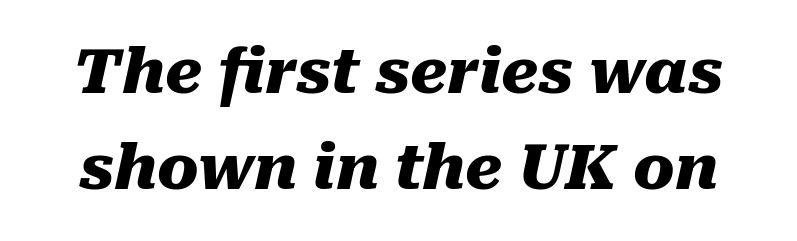
Standard letterfit; no display-style spreading of the glyphs. The lettering tilts uniformly, giving the passage an italic look. A clean baseline with only descenders dipping below it. Students, observe: this is what conventionally led text looks like. These lines are rendered in a variable-pitch font. Chunky letters — that's bold for sure.
